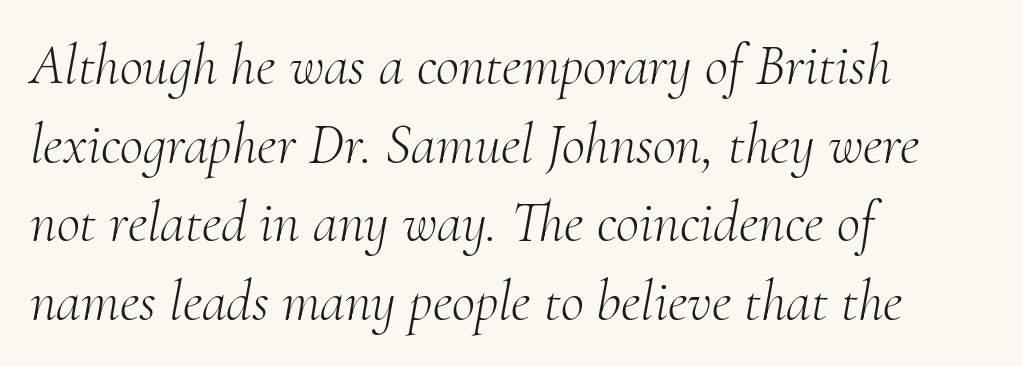
Q: Is the text bold? A: No.
Q: Is the text italic (slanted)? A: Yes, it leans right by about 10 degrees.
Q: Is the typeface a serif or a sans-serif typeface? A: Serif.
Q: Is the text underlined? A: No.
Q: How is the paragraph aligned? A: Left-aligned.
Q: Is the spacing between letters normal or unusually wide? A: Normal.
Q: Is the spacing between lines tight, normal or loose? A: Normal.
Q: Width (condensed, normal, or wide)? A: Normal.
Q: Stroke contrast? A: Medium.
Q: x-height? A: Small.
Q: Monospaced? A: No.
